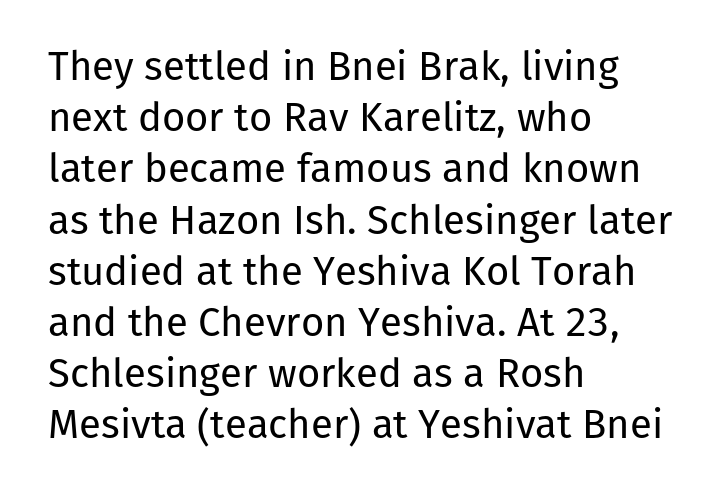
Q: Is the text bold? A: No.
Q: Is the text italic (slanted)? A: No, it is upright.
Q: Is the typeface a serif or a sans-serif typeface? A: Sans-serif.
Q: Is the text underlined? A: No.
Q: How is the paragraph aligned? A: Left-aligned.
Q: Is the spacing between letters normal or unusually wide? A: Normal.
Q: Is the spacing between lines tight, normal or loose? A: Normal.
Q: Width (condensed, normal, or wide)? A: Normal.
Q: Stroke contrast? A: Low.
Q: x-height? A: Medium.
Q: Monospaced? A: No.
